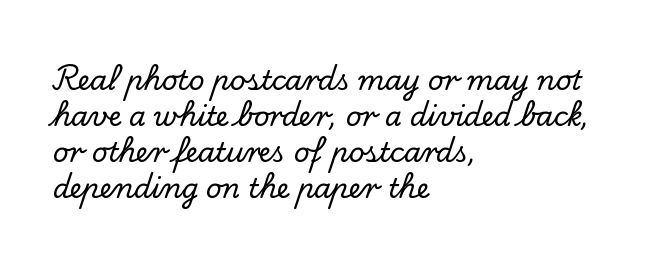
{"underline": "no", "align": "left", "line_spacing": "normal", "line_spacing_ratio": 1.33, "letter_spacing": "normal", "letter_spacing_em": 0.0, "glyph_px": 27}
